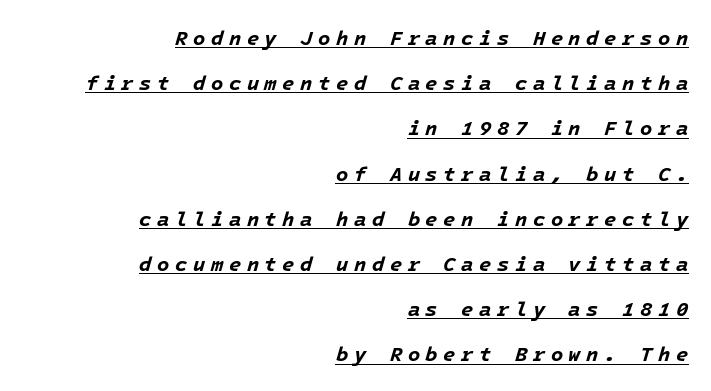
{"italic": "yes", "lean": "right", "slant_degrees": 16, "bold": "yes", "underline": "yes", "align": "right", "line_spacing": "loose", "line_spacing_ratio": 2.26, "letter_spacing": "wide", "letter_spacing_em": 0.28, "glyph_px": 20}
